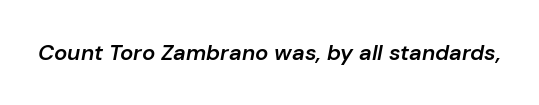
{"italic": "yes", "lean": "right", "slant_degrees": 10, "bold": "semi", "underline": "no", "letter_spacing": "normal", "letter_spacing_em": 0.0, "glyph_px": 22}
